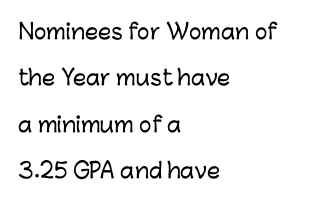
{"italic": "no", "underline": "no", "align": "left", "line_spacing": "loose", "line_spacing_ratio": 2.21, "letter_spacing": "normal", "letter_spacing_em": 0.0, "glyph_px": 21}
